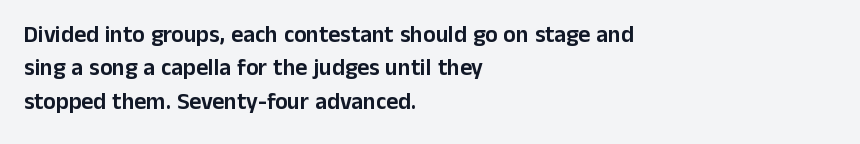
The image shows 23 px text type, upright; set left-aligned, normal line spacing (1.45x), normal letter spacing, not underlined.
